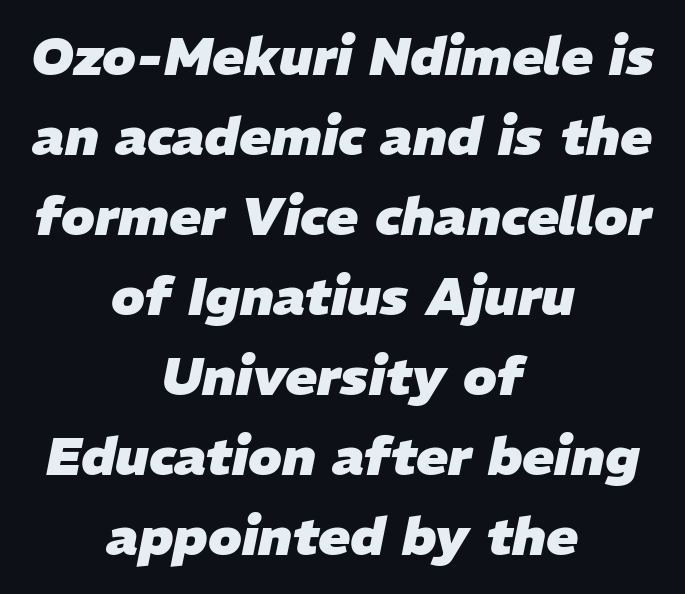
Note the varied advance widths — an 'i' is clearly narrower than an 'm'. Nobody drew a line under any word here. Quick note: italic. Successive baselines arrive at the customary interval.
